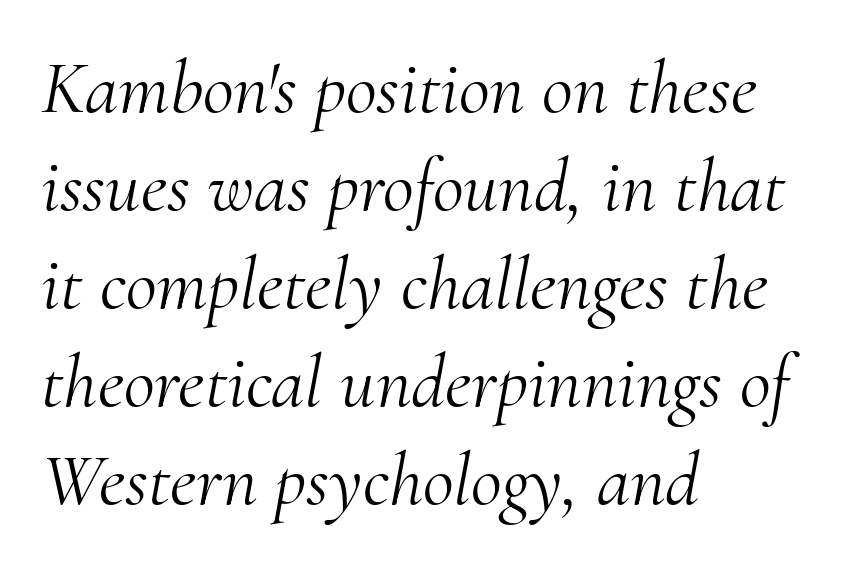
{"serif": "yes", "italic": "yes", "lean": "right", "slant_degrees": 10, "bold": "no", "weight": "light", "width": "normal", "stroke_contrast": "medium", "x_height": "small", "monospaced": "no", "underline": "no", "align": "left", "line_spacing": "normal", "line_spacing_ratio": 1.29, "letter_spacing": "normal", "letter_spacing_em": 0.0, "glyph_px": 76}
